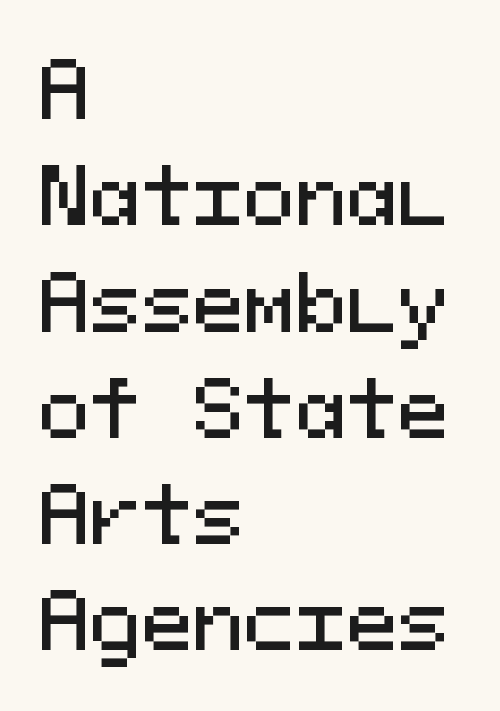
{"serif": "no", "italic": "no", "width": "normal", "stroke_contrast": "medium", "x_height": "medium", "monospaced": "yes", "underline": "no", "align": "left", "line_spacing": "normal", "line_spacing_ratio": 1.38, "letter_spacing": "normal", "letter_spacing_em": 0.0, "glyph_px": 77}
